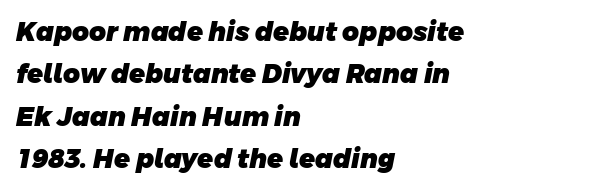
The image shows 26 px bold type; set left-aligned, normal line spacing (1.63x), normal letter spacing, not underlined.
